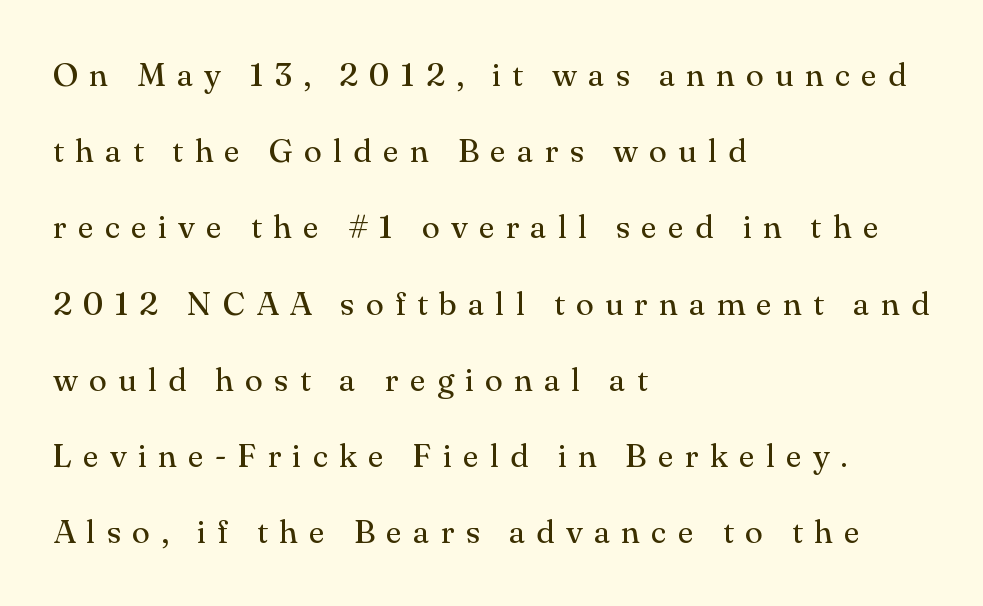
Q: Is the text bold? A: No.
Q: Is the text italic (slanted)? A: No, it is upright.
Q: Is the typeface a serif or a sans-serif typeface? A: Serif.
Q: Is the text underlined? A: No.
Q: How is the paragraph aligned? A: Left-aligned.
Q: Is the spacing between letters normal or unusually wide? A: Unusually wide.
Q: Is the spacing between lines tight, normal or loose? A: Loose.
Q: Width (condensed, normal, or wide)? A: Normal.
Q: Stroke contrast? A: Medium.
Q: x-height? A: Small.
Q: Monospaced? A: No.
